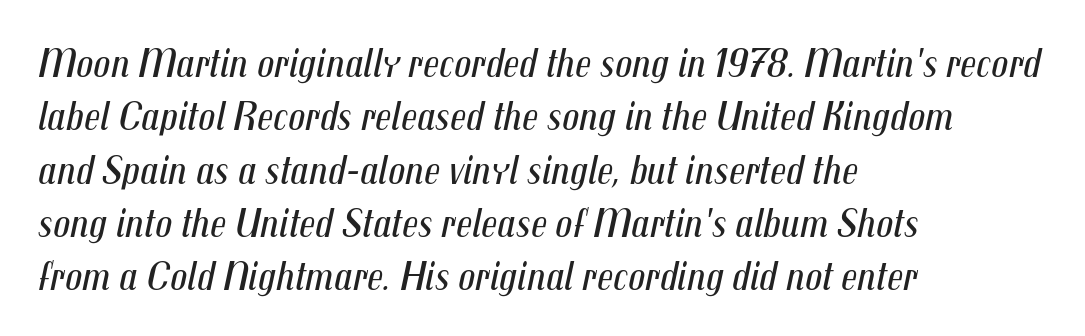
Q: Is the text bold? A: No.
Q: Is the text italic (slanted)? A: Yes, it leans right by about 12 degrees.
Q: Is the text underlined? A: No.
Q: How is the paragraph aligned? A: Left-aligned.
Q: Is the spacing between letters normal or unusually wide? A: Normal.
Q: Is the spacing between lines tight, normal or loose? A: Normal.
Q: Width (condensed, normal, or wide)? A: Condensed.
Q: Stroke contrast? A: Medium.
Q: x-height? A: Medium.
Q: Monospaced? A: No.
